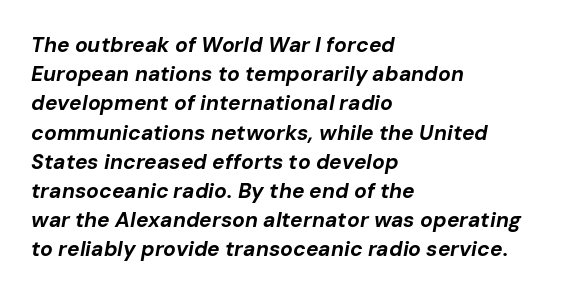
The image shows 21 px bold type, italic (leaning right); set left-aligned, normal line spacing (1.39x), normal letter spacing, not underlined.
